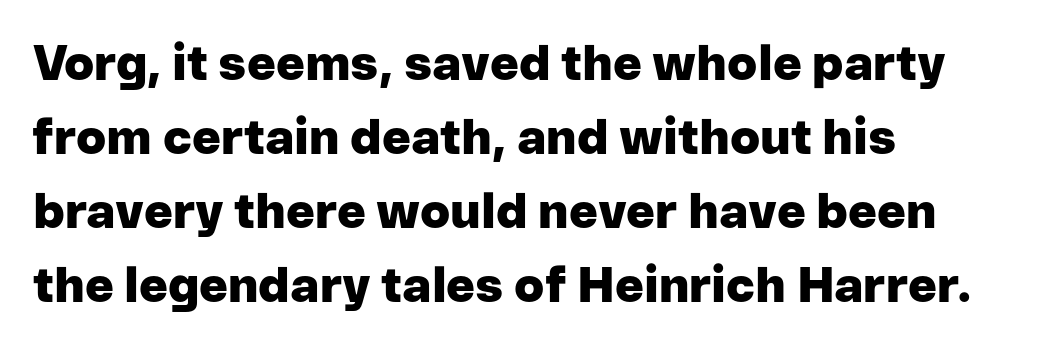
The ragged edge is on the right, which tells us the setting is flush left. A full-strength bold gives these letters their thick strokes. How are the letters spaced? Ordinarily, with no added tracking. Type style note: lacks serifs. The letters stand upright; this is a roman face.
